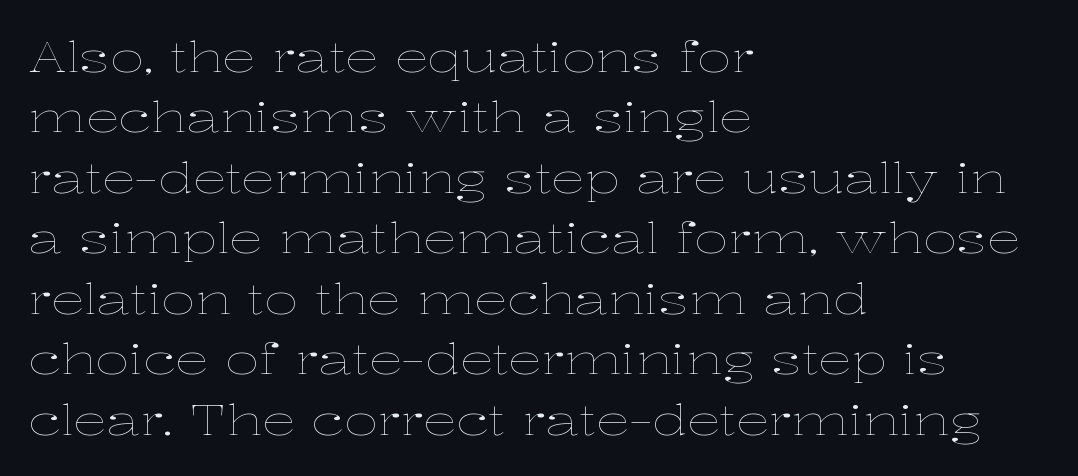
Spacing verdict: proportional, widths tailored to each character. The rendering uses a moderate line-height, typical for paragraphs. The font sits on the lighter half of the weight spectrum, regular included. Compared with a centered layout, this one pins lines to the left instead. Rendered with straight, roman letterforms.
